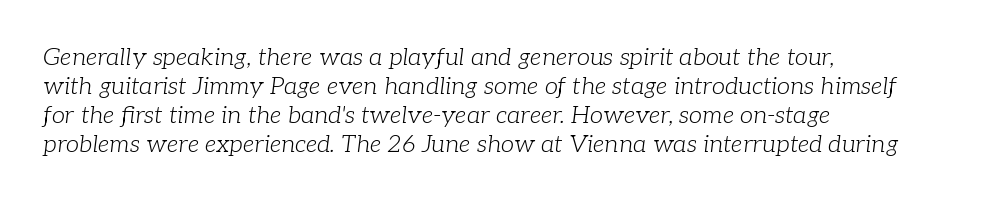
Q: Is the text bold? A: No.
Q: Is the text italic (slanted)? A: Yes, it leans right by about 7 degrees.
Q: Is the text underlined? A: No.
Q: How is the paragraph aligned? A: Left-aligned.
Q: Is the spacing between letters normal or unusually wide? A: Normal.
